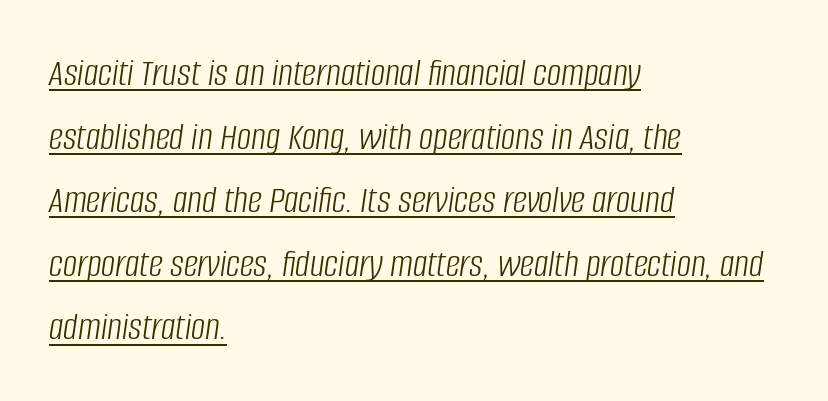
It's the slanting kind of type. Somebody hit Ctrl+U on this one — the words are underlined. Evenly set lines give the paragraph a standard silhouette. The paragraph has a hard left edge and a soft right edge. Caption: standard tracking, unaltered.
